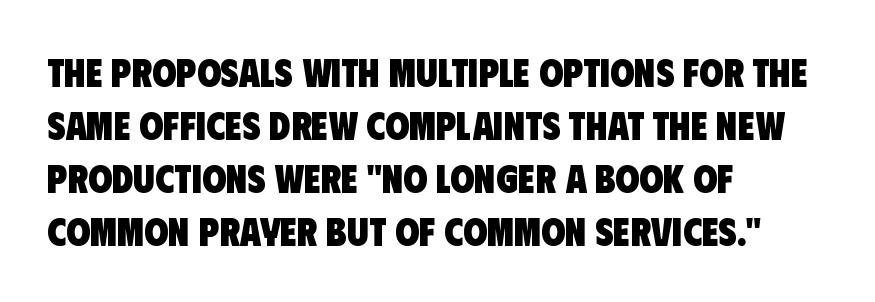
Q: Is the text bold? A: Yes.
Q: Is the typeface a serif or a sans-serif typeface? A: Sans-serif.
Q: Is the text underlined? A: No.
Q: How is the paragraph aligned? A: Left-aligned.
Q: Is the spacing between letters normal or unusually wide? A: Normal.
Q: Is the spacing between lines tight, normal or loose? A: Normal.
Q: Width (condensed, normal, or wide)? A: Condensed.
Q: Stroke contrast? A: Low.
Q: x-height? A: Large.
Q: Monospaced? A: No.
